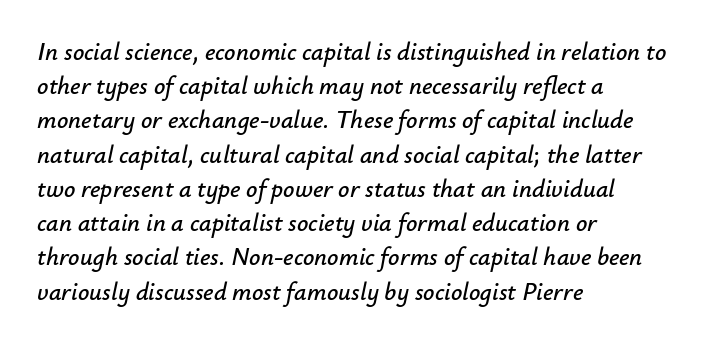
The text block is weighted toward the left margin, trailing off unevenly rightward. The space directly below the letters is spotless. What stands out about the letter spacing? Nothing — it is the standard amount. Compared with typical paragraphs, the rows here are spaced about the same. Italic: yes, the glyphs are oblique.
